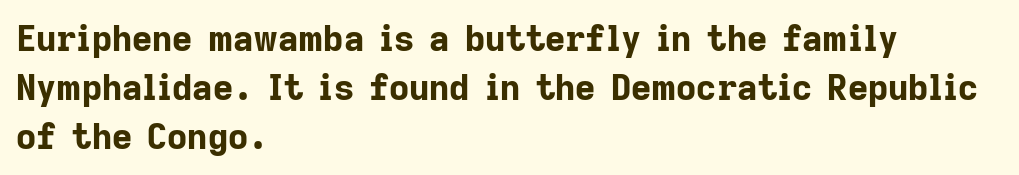
Any mark beneath the type? The region is blank. You can tell from the bare stems that sans-serif type was used. Interline gaps are of average width in this sample. Nope, not italic — everything's standing straight. The setting favours the left margin, as ordinary paragraphs usually do.
